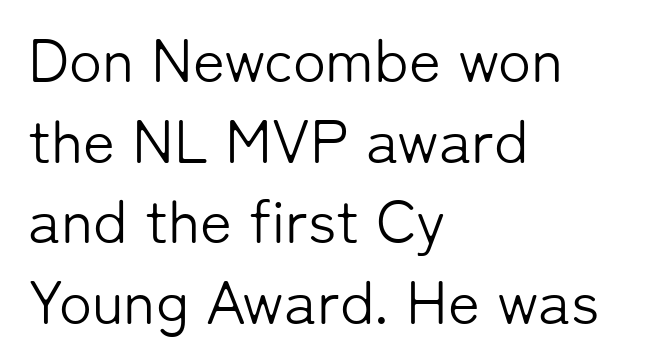
Does the type have serifs? No, each stem ends abruptly. Clear beneath every line of the passage. Does the leading feel generous? No, just average. Compared with a typical body face, this is equally light or lighter still. This is the regular roman posture of the typeface.
